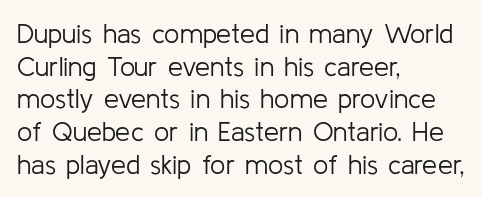
{"italic": "no", "bold": "no", "underline": "no", "align": "left", "line_spacing_ratio": 1.21, "letter_spacing": "normal", "letter_spacing_em": 0.0, "glyph_px": 27}
